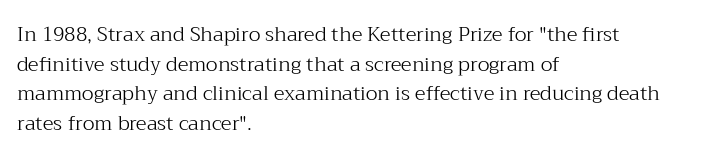
{"italic": "no", "bold": "no", "underline": "no", "align": "left", "line_spacing": "normal", "line_spacing_ratio": 1.48, "letter_spacing": "normal", "letter_spacing_em": 0.0, "glyph_px": 20}
